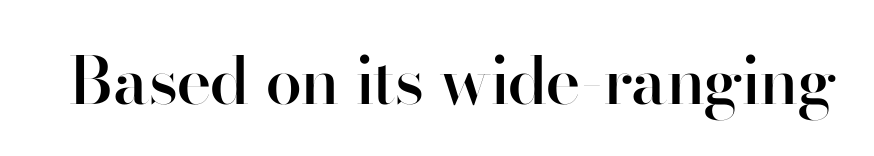
Q: Is the text bold? A: Semi-bold.
Q: Is the text italic (slanted)? A: No, it is upright.
Q: Is the typeface a serif or a sans-serif typeface? A: Sans-serif.
Q: Is the text underlined? A: No.
Q: Is the spacing between letters normal or unusually wide? A: Normal.
Q: Width (condensed, normal, or wide)? A: Normal.
Q: Stroke contrast? A: High.
Q: x-height? A: Small.
Q: Monospaced? A: No.
